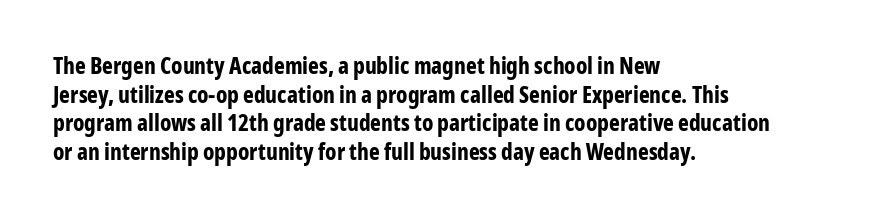
In CSS terms this would be text-align: left. On the weight axis this lands at bold, roughly 700. No word sits above an underline. Regarding leading, the lines here are spaced in the standard way. Quick note: not italic, upright. Glyph-to-glyph distance matches everyday printed text.
